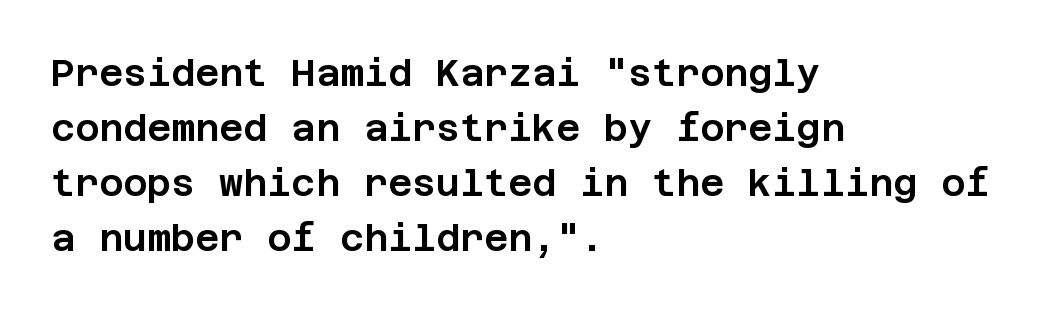
Type without underlining. Compared with a centered layout, this one pins lines to the left instead. This rendering leaves character spacing at its baseline value. The font's upright variant was chosen for this text.
